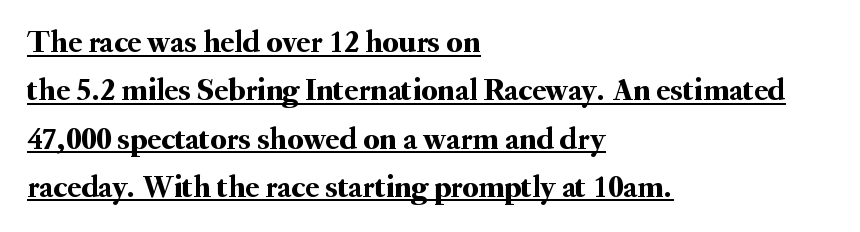
The typeface chosen for these lines features serifs. The passage shown is underscored from start to finish. Layout note: lines flush left. Vertical spacing — default. The tracking reads as untouched default to a designer's eye. You can tell it's not italic because the verticals are truly vertical.
